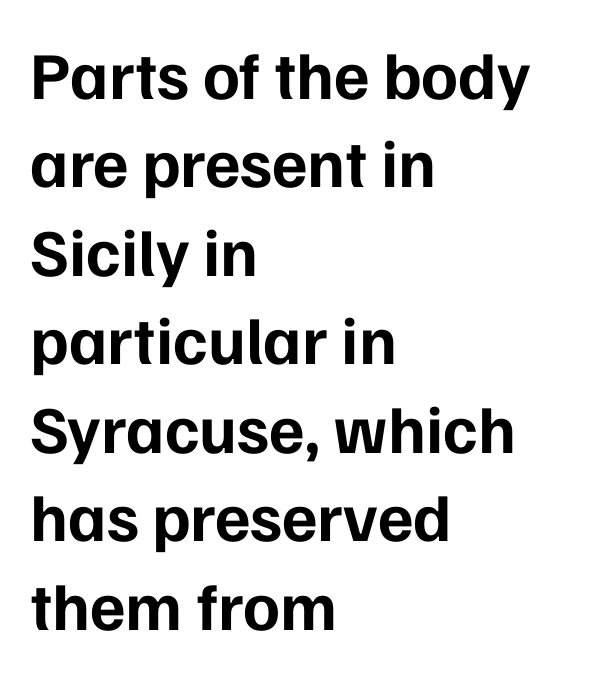
Q: Is the text bold? A: Yes.
Q: Is the text italic (slanted)? A: No, it is upright.
Q: Is the typeface a serif or a sans-serif typeface? A: Sans-serif.
Q: Is the text underlined? A: No.
Q: How is the paragraph aligned? A: Left-aligned.
Q: Is the spacing between letters normal or unusually wide? A: Normal.
Q: Is the spacing between lines tight, normal or loose? A: Normal.
Q: Width (condensed, normal, or wide)? A: Normal.
Q: Stroke contrast? A: Low.
Q: x-height? A: Medium.
Q: Monospaced? A: No.
